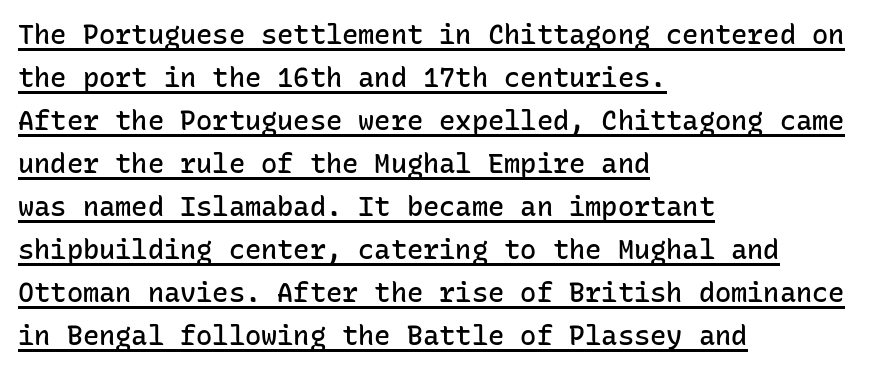
The rendering uses a moderate line-height, typical for paragraphs. This is roman type, the default non-slanted kind. The sample has been set in demibold, a notch under bold. Left-aligned paragraph, ragged on the right. Characters follow at the spacing the type designer built in. Does a line run under the words? Yes, clearly.
